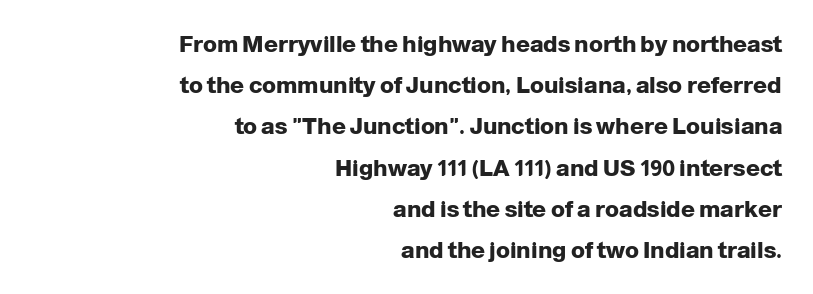
{"italic": "no", "bold": "yes", "underline": "no", "align": "right", "line_spacing_ratio": 1.79, "letter_spacing": "normal", "letter_spacing_em": 0.0, "glyph_px": 23}
